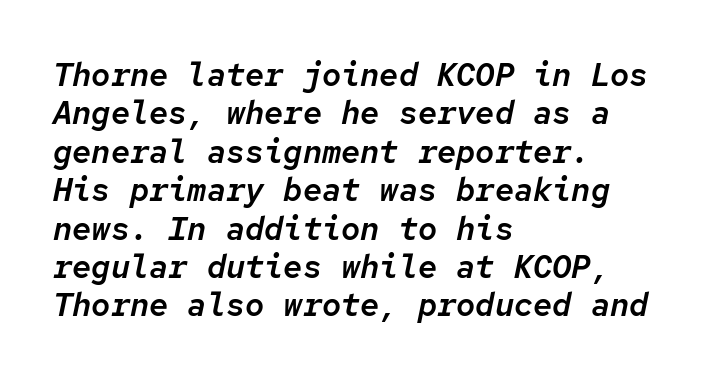
The image shows 32 px text type, italic (leaning right), monospaced; set left-aligned, line spacing 1.2x, normal letter spacing, not underlined; low stroke contrast and a medium x-height.
